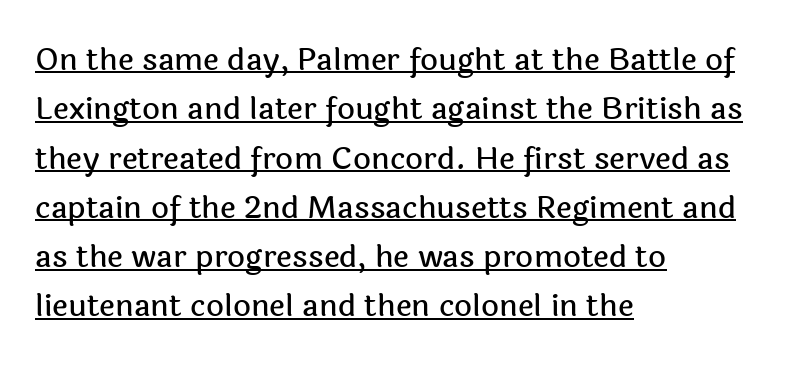
{"serif": "no", "italic": "no", "width": "normal", "x_height": "medium", "monospaced": "no", "underline": "yes", "align": "left", "line_spacing": "normal", "line_spacing_ratio": 1.59, "letter_spacing": "normal", "letter_spacing_em": 0.0, "glyph_px": 31}
